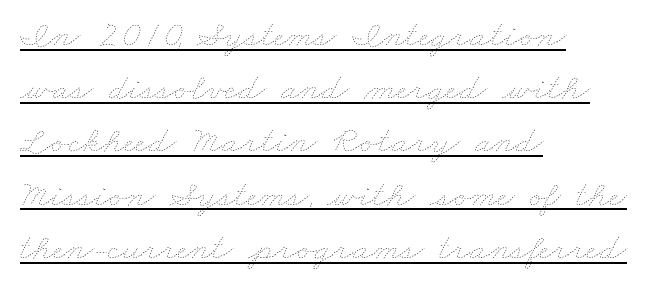
The image shows 38 px thin, wide type; set left-aligned, normal line spacing (1.4x), normal letter spacing, underlined; low stroke contrast and a small x-height.
